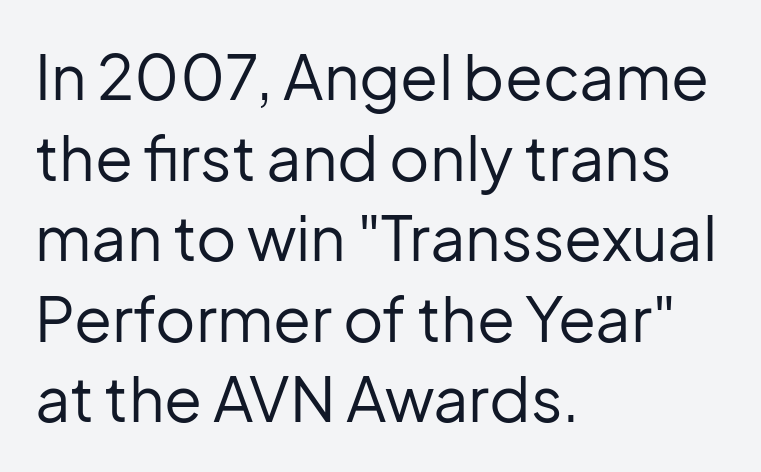
Q: Is the text bold? A: No.
Q: Is the text italic (slanted)? A: No, it is upright.
Q: Is the typeface a serif or a sans-serif typeface? A: Sans-serif.
Q: Is the text underlined? A: No.
Q: How is the paragraph aligned? A: Left-aligned.
Q: Is the spacing between letters normal or unusually wide? A: Normal.
Q: Is the spacing between lines tight, normal or loose? A: Normal.
Q: Width (condensed, normal, or wide)? A: Normal.
Q: Stroke contrast? A: Low.
Q: x-height? A: Medium.
Q: Monospaced? A: No.
